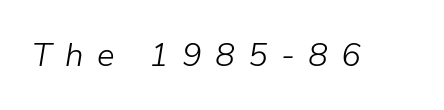
Q: Is the text bold? A: No.
Q: Is the text italic (slanted)? A: Yes, it leans right by about 9 degrees.
Q: Is the text underlined? A: No.
Q: Is the spacing between letters normal or unusually wide? A: Unusually wide.
Q: Width (condensed, normal, or wide)? A: Normal.
Q: Stroke contrast? A: Low.
Q: x-height? A: Medium.
Q: Monospaced? A: No.
